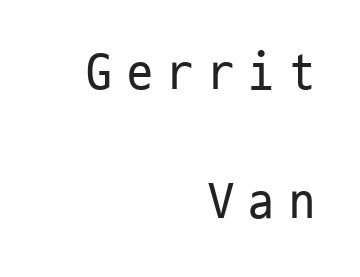
The face used here is a sans, in the tradition of grotesques and geometrics. Line spacing here is loose. A student would call this right alignment; a typographer would say flush right, rag left. Rule under the text: the space is simply empty. The letters look calm and open, with moderate or lighter stems.
